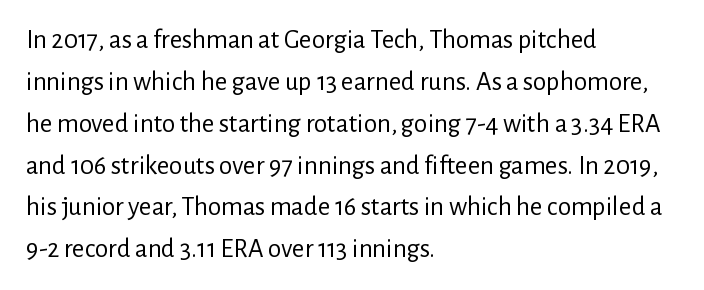
The image shows 27 px text type, upright; set left-aligned, normal line spacing (1.55x), normal letter spacing, not underlined.
